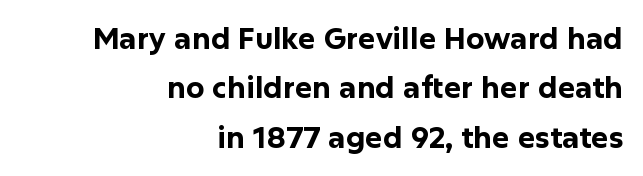
{"serif": "no", "italic": "no", "bold": "yes", "weight": "bold", "width": "normal", "stroke_contrast": "low", "x_height": "medium", "monospaced": "no", "underline": "no", "align": "right", "line_spacing": "normal", "line_spacing_ratio": 1.7, "letter_spacing": "normal", "letter_spacing_em": 0.0, "glyph_px": 29}
